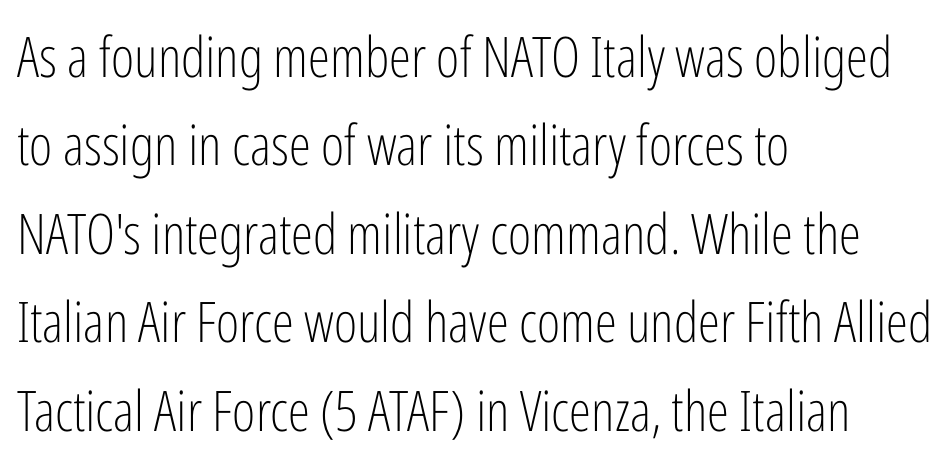
Q: Is the text bold? A: No.
Q: Is the text italic (slanted)? A: No, it is upright.
Q: Is the typeface a serif or a sans-serif typeface? A: Sans-serif.
Q: Is the text underlined? A: No.
Q: How is the paragraph aligned? A: Left-aligned.
Q: Is the spacing between letters normal or unusually wide? A: Normal.
Q: Is the spacing between lines tight, normal or loose? A: Normal.
Q: Width (condensed, normal, or wide)? A: Condensed.
Q: Stroke contrast? A: Low.
Q: x-height? A: Medium.
Q: Monospaced? A: No.
